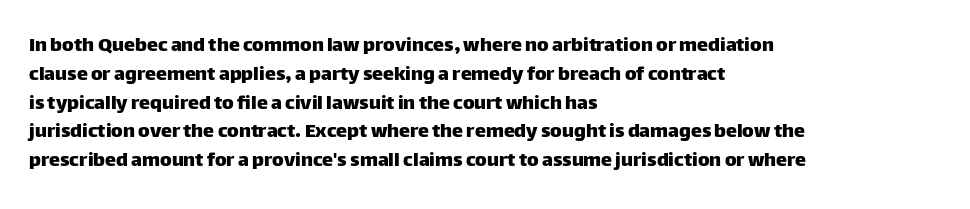
Descender tails drop into unmarked territory. Horizontal alignment here is leftward, the default for most running prose. Does extra space separate the letters? No, they use regular spacing. Upright lettering throughout. Evenly set lines give the paragraph a standard silhouette.
